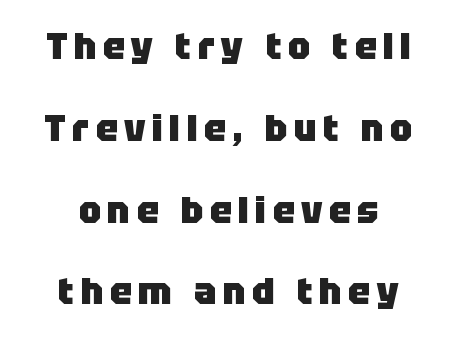
Q: Is the text bold? A: Yes.
Q: Is the text italic (slanted)? A: No, it is upright.
Q: Is the typeface a serif or a sans-serif typeface? A: Sans-serif.
Q: Is the text underlined? A: No.
Q: How is the paragraph aligned? A: Centered.
Q: Is the spacing between lines tight, normal or loose? A: Loose.
Q: Width (condensed, normal, or wide)? A: Normal.
Q: Stroke contrast? A: Low.
Q: x-height? A: Large.
Q: Monospaced? A: No.
